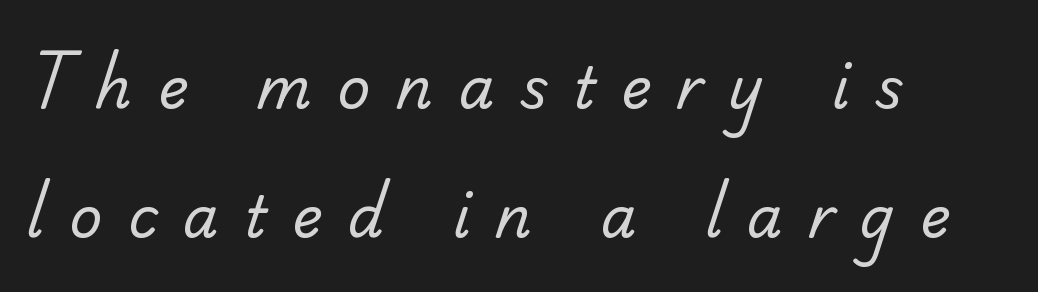
Q: Is the text bold? A: No.
Q: Is the typeface a serif or a sans-serif typeface? A: Sans-serif.
Q: Is the text underlined? A: No.
Q: How is the paragraph aligned? A: Left-aligned.
Q: Is the spacing between letters normal or unusually wide? A: Unusually wide.
Q: Is the spacing between lines tight, normal or loose? A: Loose.
Q: Width (condensed, normal, or wide)? A: Normal.
Q: Stroke contrast? A: Low.
Q: x-height? A: Small.
Q: Monospaced? A: No.
